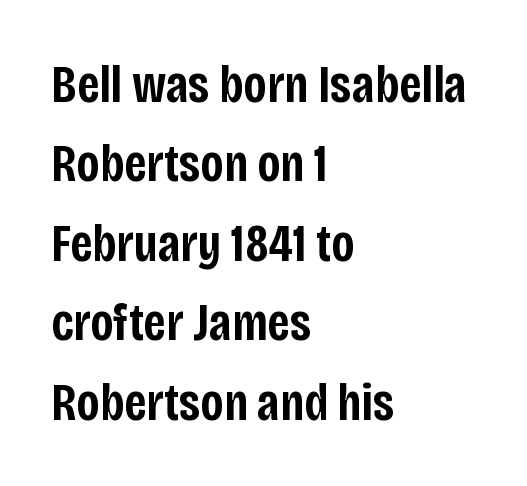
Q: Is the text bold? A: Semi-bold.
Q: Is the text italic (slanted)? A: No, it is upright.
Q: Is the typeface a serif or a sans-serif typeface? A: Sans-serif.
Q: Is the text underlined? A: No.
Q: How is the paragraph aligned? A: Left-aligned.
Q: Is the spacing between letters normal or unusually wide? A: Normal.
Q: Is the spacing between lines tight, normal or loose? A: Normal.
Q: Width (condensed, normal, or wide)? A: Condensed.
Q: Stroke contrast? A: Low.
Q: x-height? A: Large.
Q: Monospaced? A: No.
